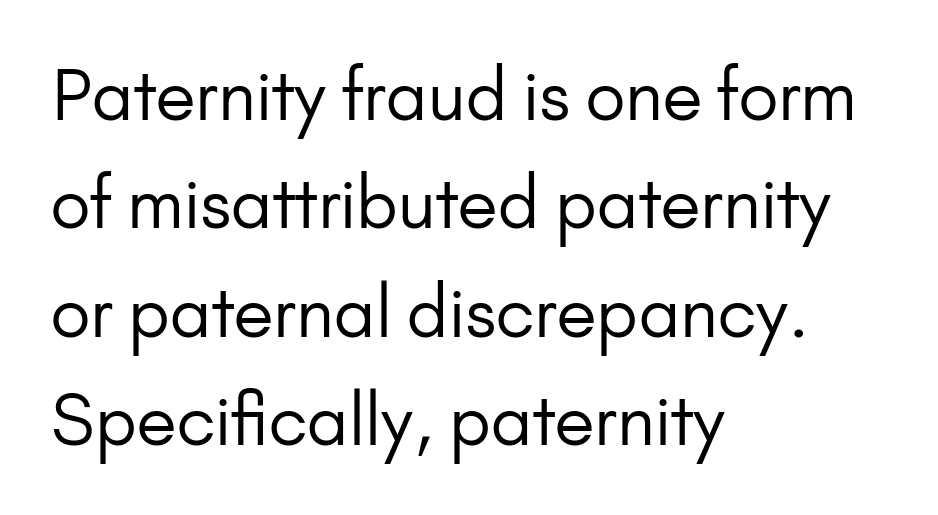
{"serif": "no", "italic": "no", "bold": "no", "weight": "regular", "width": "normal", "stroke_contrast": "low", "x_height": "small", "monospaced": "no", "underline": "no", "align": "left", "line_spacing": "normal", "line_spacing_ratio": 1.57, "letter_spacing": "normal", "letter_spacing_em": 0.0, "glyph_px": 69}
